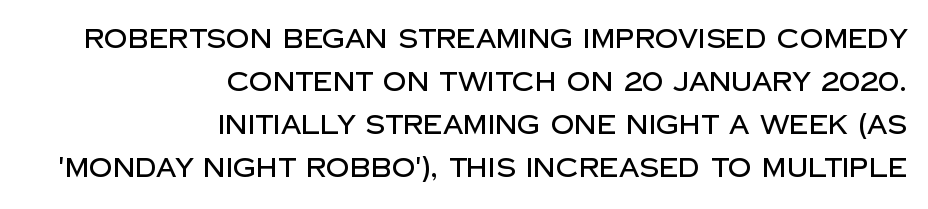
The image shows 26 px text type, upright; set right-aligned, normal line spacing (1.66x), normal letter spacing, not underlined.
